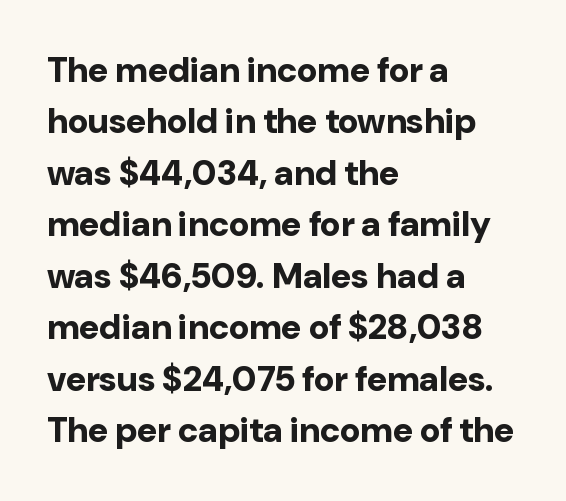
The line texture is even and compact thanks to regular tracking. A typesetter would mark this as roman, not italic. Looks like regular typesetting: each glyph gets only the width it needs. The designer left line spacing at the default. Set as a true bold cut, around the 700 mark. Plain, unruled lines of type.
